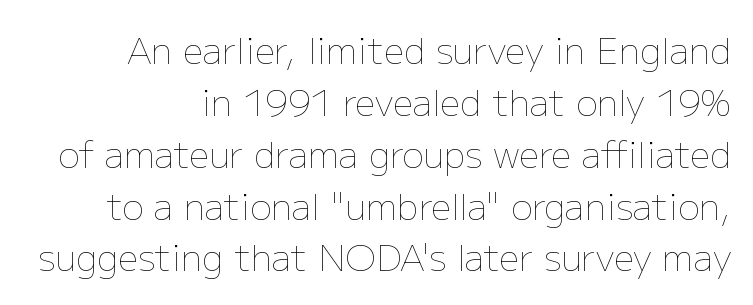
The image shows 36 px thin type, upright; set right-aligned, normal line spacing (1.44x), normal letter spacing, not underlined; low stroke contrast and a medium x-height.
